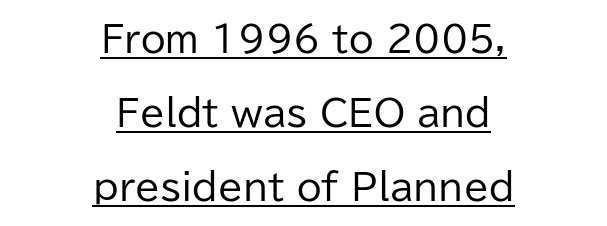
Think of a printed novel: that variable character pitch is what you see here. Whoever set this chose breathing room over compactness in the vertical rhythm. Notice how the stems are strictly vertical — no italics here. Look at the bottom of the vertical strokes: they stop flat, with no serifs. You can see a thin bar hugging the bottom of the glyphs.
